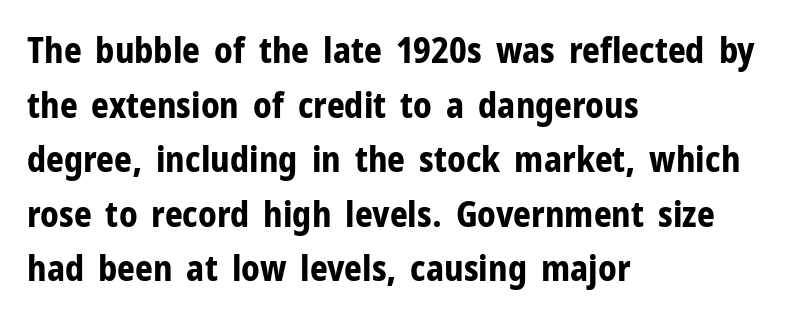
Q: Is the text bold? A: Yes.
Q: Is the text italic (slanted)? A: No, it is upright.
Q: Is the typeface a serif or a sans-serif typeface? A: Sans-serif.
Q: Is the text underlined? A: No.
Q: How is the paragraph aligned? A: Left-aligned.
Q: Is the spacing between letters normal or unusually wide? A: Normal.
Q: Is the spacing between lines tight, normal or loose? A: Normal.
Q: Width (condensed, normal, or wide)? A: Normal.
Q: Stroke contrast? A: Low.
Q: x-height? A: Medium.
Q: Monospaced? A: No.
